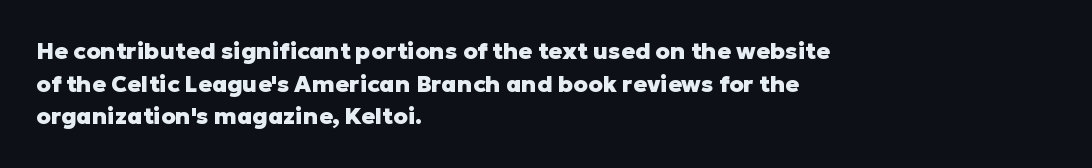
{"italic": "no", "bold": "yes", "underline": "no", "align": "left", "line_spacing": "normal", "line_spacing_ratio": 1.42, "letter_spacing": "normal", "letter_spacing_em": 0.0, "glyph_px": 23}
